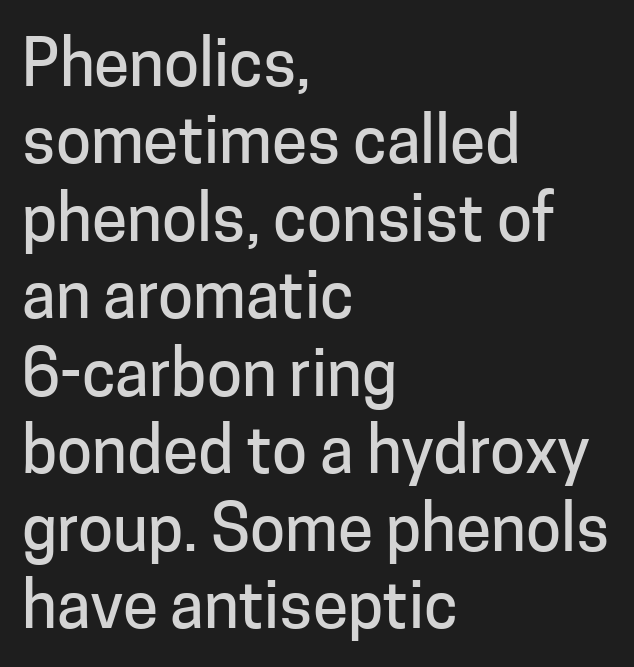
Q: Is the text italic (slanted)? A: No, it is upright.
Q: Is the typeface a serif or a sans-serif typeface? A: Sans-serif.
Q: Is the text underlined? A: No.
Q: How is the paragraph aligned? A: Left-aligned.
Q: Is the spacing between letters normal or unusually wide? A: Normal.
Q: Width (condensed, normal, or wide)? A: Normal.
Q: Stroke contrast? A: Low.
Q: x-height? A: Medium.
Q: Monospaced? A: No.
